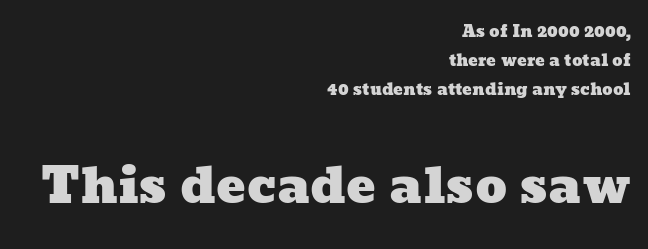
{"width": "wide", "stroke_contrast": "low", "x_height": "medium", "monospaced": "no", "underline": "no", "align": "right", "line_spacing_ratio": 1.8, "letter_spacing": "normal", "letter_spacing_em": 0.0, "larger_block": "second", "size_ratio": 3.06, "glyph_px": 49}
